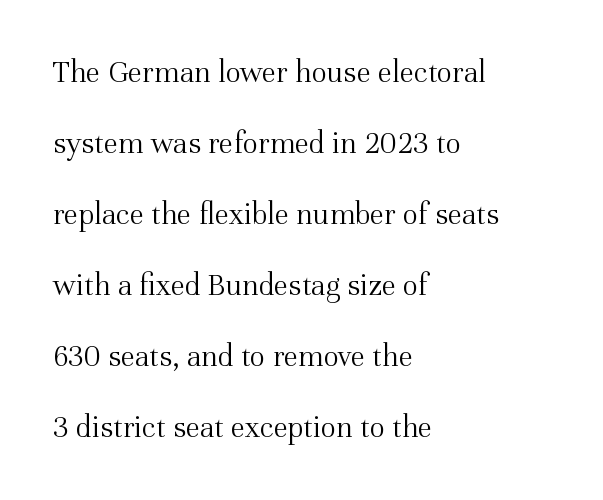
The image shows 32 px light serif type, upright; set left-aligned, loose line spacing (2.22x), normal letter spacing, not underlined; medium stroke contrast and a medium x-height.
